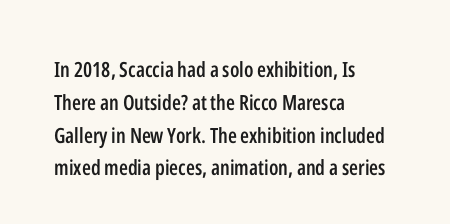
A somewhat darkened texture: the type is semibold rather than bold. Every stem runs plumb, perpendicular to the baseline. No extra tracking has been applied to these lines. A bare baseline throughout the passage. Every row of glyphs begins at an identical x-position on the left. Normally led — the rows are evenly, conventionally spaced.
